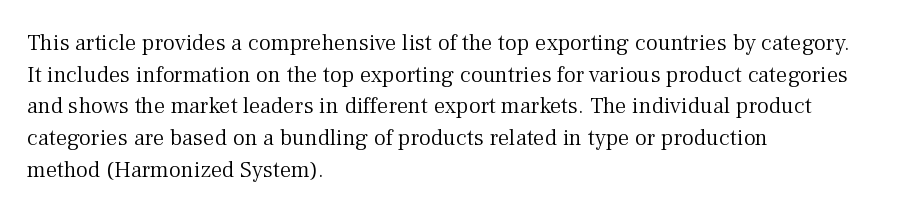
The image shows 23 px text type, upright; set left-aligned, normal line spacing (1.38x), normal letter spacing, not underlined.
